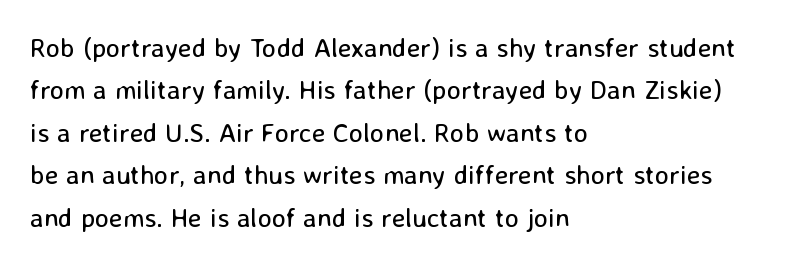
Q: Is the text bold? A: No.
Q: Is the text italic (slanted)? A: No, it is upright.
Q: Is the text underlined? A: No.
Q: How is the paragraph aligned? A: Left-aligned.
Q: Is the spacing between letters normal or unusually wide? A: Normal.
Q: Is the spacing between lines tight, normal or loose? A: Normal.
